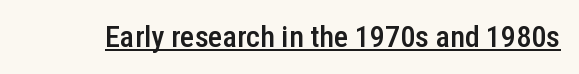
The letters are semibold — heavier than regular but short of a full bold. The rendering uses the underline text-decoration. The font's upright variant was chosen for this text. What kind of face is this? One without serifs — a sans. Each letter keeps its own natural width here, so spacing adapts to shape. Between one letter and the next there's only the usual sliver of space.
